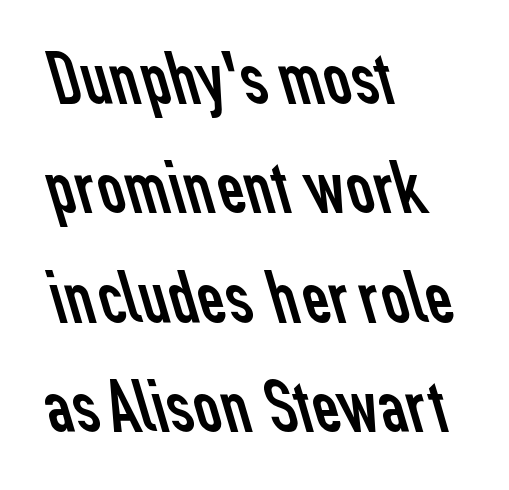
{"serif": "no", "bold": "no", "weight": "regular", "width": "normal", "stroke_contrast": "low", "x_height": "medium", "monospaced": "no", "underline": "no", "align": "left", "line_spacing": "normal", "line_spacing_ratio": 1.44, "letter_spacing": "normal", "letter_spacing_em": 0.0, "glyph_px": 76}
